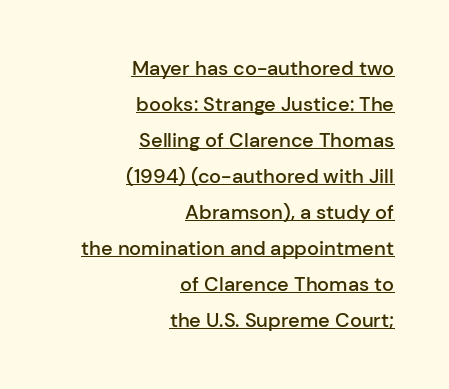
{"italic": "no", "bold": "semi", "underline": "yes", "align": "right", "line_spacing_ratio": 1.8, "letter_spacing": "normal", "letter_spacing_em": 0.0, "glyph_px": 20}
